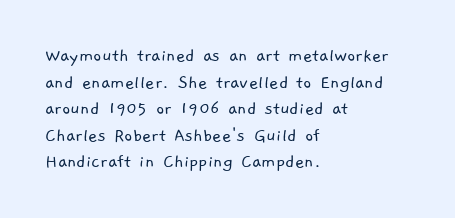
Q: Is the text bold? A: No.
Q: Is the text underlined? A: No.
Q: How is the paragraph aligned? A: Left-aligned.
Q: Is the spacing between letters normal or unusually wide? A: Normal.
Q: Is the spacing between lines tight, normal or loose? A: Normal.
